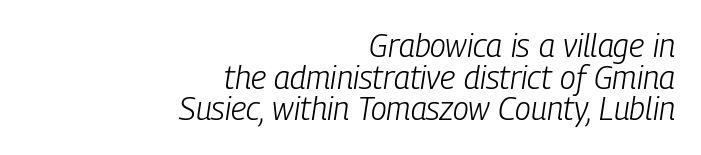
Is the type slanted? Yes — the strokes lean at a clear angle. Honestly, the rows look squashed on top of each other. These lines are set flush right with a ragged left edge. Check under the words: just untouched page. Is the stroke heavy? The answer is a plain regular-or-lighter.
